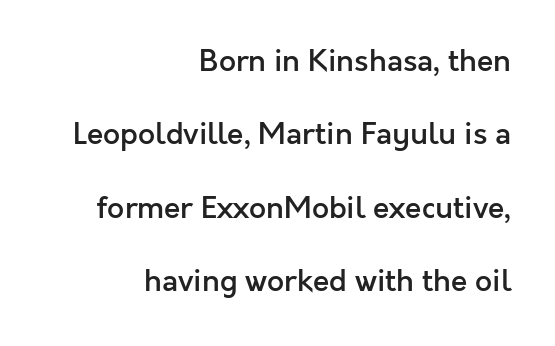
Q: Is the text bold? A: Semi-bold.
Q: Is the text italic (slanted)? A: No, it is upright.
Q: Is the typeface a serif or a sans-serif typeface? A: Sans-serif.
Q: Is the text underlined? A: No.
Q: How is the paragraph aligned? A: Right-aligned.
Q: Is the spacing between letters normal or unusually wide? A: Normal.
Q: Is the spacing between lines tight, normal or loose? A: Loose.
Q: Width (condensed, normal, or wide)? A: Normal.
Q: x-height? A: Medium.
Q: Monospaced? A: No.
